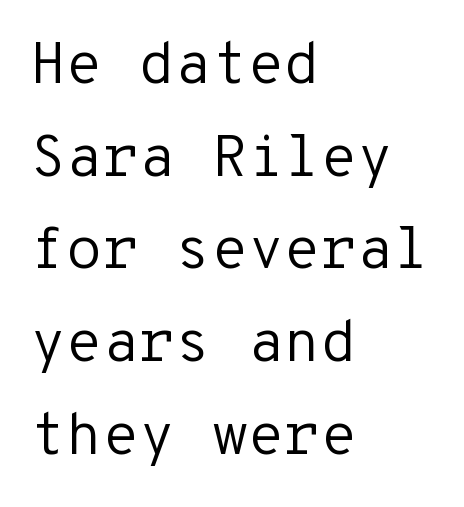
Are there feet on the stems? There aren't — it's a sans. Nothing unusual about the tracking: characters are spaced as the font intends. The rendering uses typewriter-style spacing with identical character cells. The axis of the letterforms is exactly vertical. Weight: in the light-to-regular range. A typesetter would call this leading conventional body-copy spacing.
